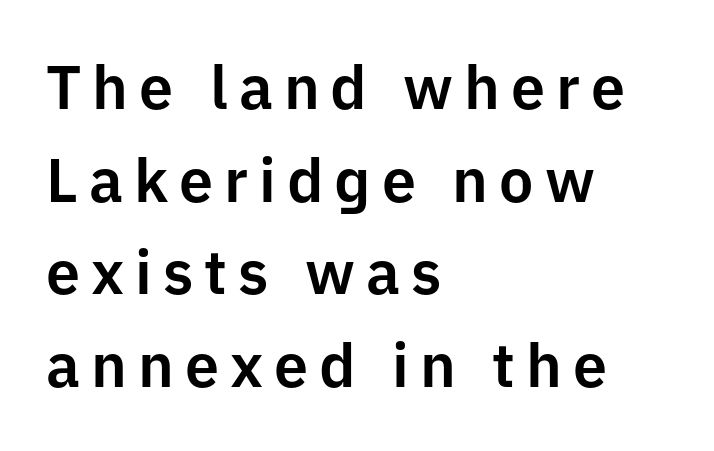
The image shows 61 px sans-serif type, upright; set left-aligned, normal line spacing (1.52x), not underlined; low stroke contrast and a medium x-height.
